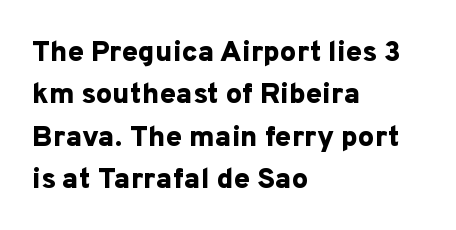
Q: Is the text bold? A: Yes.
Q: Is the text italic (slanted)? A: No, it is upright.
Q: Is the typeface a serif or a sans-serif typeface? A: Sans-serif.
Q: Is the text underlined? A: No.
Q: How is the paragraph aligned? A: Left-aligned.
Q: Is the spacing between letters normal or unusually wide? A: Normal.
Q: Is the spacing between lines tight, normal or loose? A: Normal.
Q: Width (condensed, normal, or wide)? A: Normal.
Q: Stroke contrast? A: Low.
Q: x-height? A: Medium.
Q: Monospaced? A: No.
